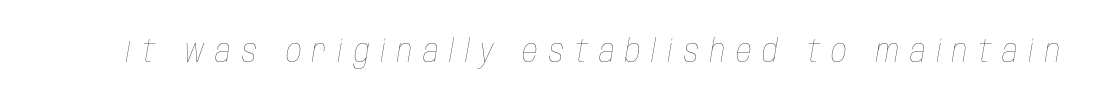
Q: Is the text bold? A: No.
Q: Is the text italic (slanted)? A: Yes, it leans right by about 10 degrees.
Q: Is the text underlined? A: No.
Q: Is the spacing between letters normal or unusually wide? A: Unusually wide.
Q: Width (condensed, normal, or wide)? A: Condensed.
Q: Stroke contrast? A: Low.
Q: x-height? A: Large.
Q: Monospaced? A: No.
